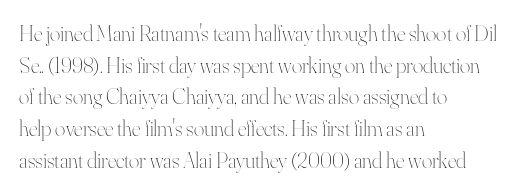
The image shows 22 px text type, upright; set left-aligned, normal line spacing (1.44x), normal letter spacing, not underlined.
